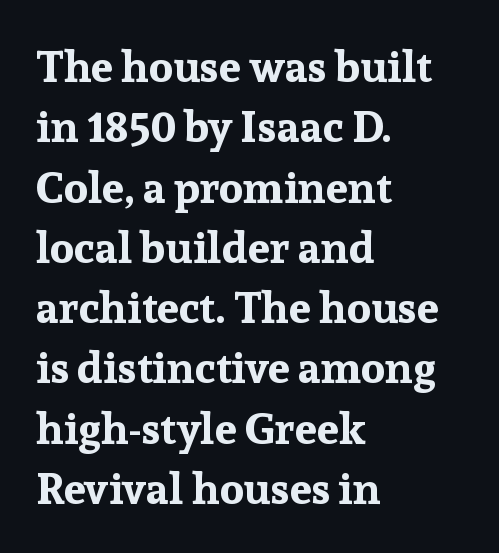
{"serif": "yes", "italic": "no", "bold": "yes", "weight": "bold", "width": "normal", "stroke_contrast": "low", "x_height": "medium", "monospaced": "no", "underline": "no", "align": "left", "line_spacing": "normal", "line_spacing_ratio": 1.37, "letter_spacing": "normal", "letter_spacing_em": 0.0, "glyph_px": 44}
